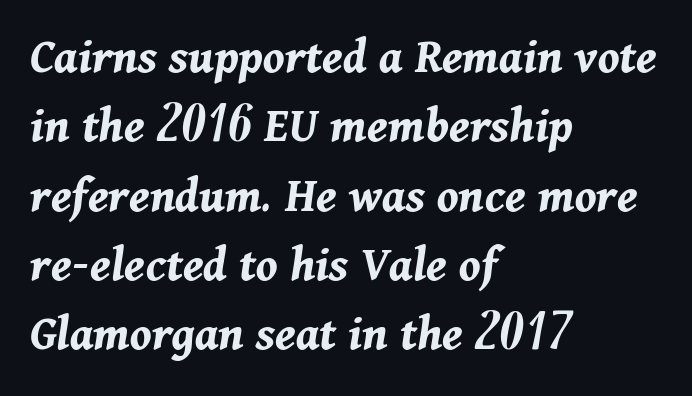
Q: Is the text bold? A: Yes.
Q: Is the text italic (slanted)? A: Yes, it leans right by about 11 degrees.
Q: Is the text underlined? A: No.
Q: How is the paragraph aligned? A: Left-aligned.
Q: Is the spacing between letters normal or unusually wide? A: Normal.
Q: Is the spacing between lines tight, normal or loose? A: Normal.
Q: Width (condensed, normal, or wide)? A: Normal.
Q: Stroke contrast? A: Medium.
Q: x-height? A: Medium.
Q: Monospaced? A: No.
